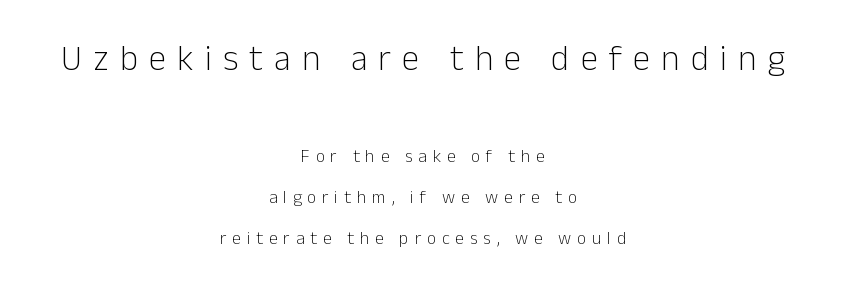
The image shows 35 px light sans-serif type, upright; set centered, loose line spacing (2.27x), unusually wide letter spacing (+0.32 em), not underlined; the first (top) block is 1.94x larger; low stroke contrast and a medium x-height.
